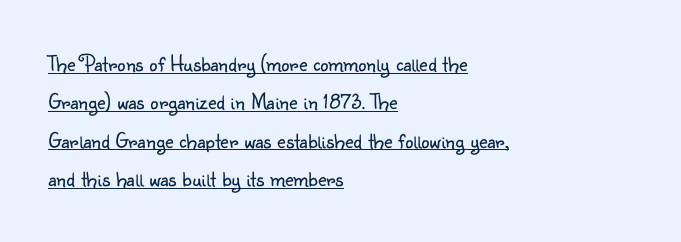
{"italic": "no", "bold": "no", "underline": "yes", "align": "left", "line_spacing": "normal", "line_spacing_ratio": 1.67, "letter_spacing": "normal", "letter_spacing_em": 0.0, "glyph_px": 23}
